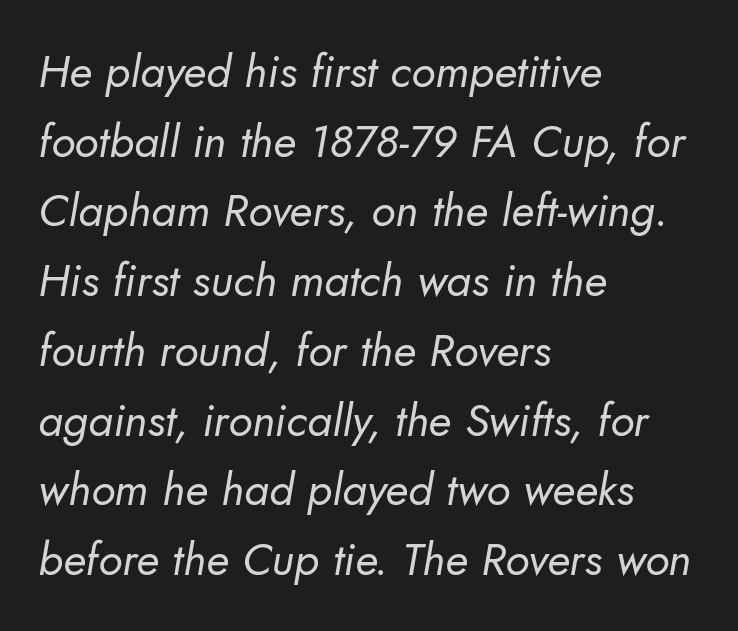
The typeface has the unassuming heft of standard copy or less. Proportional: the letters do not fall into vertical columns. Compared with typical paragraphs, the rows here are spaced about the same. The designer went with a sans here, leaving each stem footless. This rendering leaves character spacing at its baseline value. Typeset ragged right — the left edge is the straight one.
